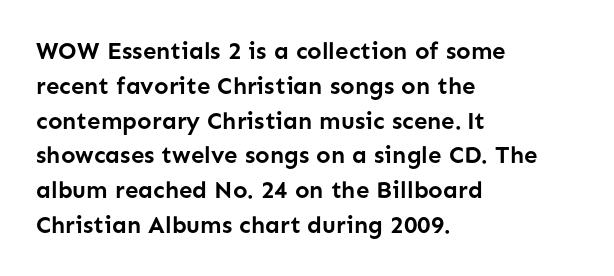
Nope, not italic — everything's standing straight. The passage shown has conventional tracking throughout. Bold? Absolutely — the strokes are thick and heavy. If you drew a ruler down the left edge, every line would touch it. The gap between lines stays unmarked. Horizontal bands of white between lines are of average thickness.
